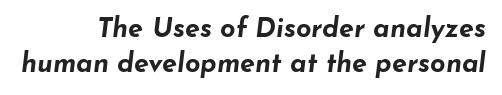
{"italic": "yes", "lean": "right", "slant_degrees": 7, "bold": "yes", "underline": "no", "align": "right", "line_spacing": "normal", "line_spacing_ratio": 1.29, "letter_spacing": "normal", "letter_spacing_em": 0.0, "glyph_px": 27}
